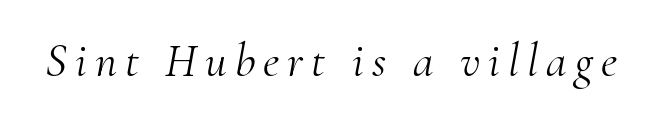
Heft: none added — not bold. The face used here is seriffed, in the tradition of book romans. Tall strokes in this sample are angled rather than plumb. Proportional: the letters do not fall into vertical columns. Decoration check: the copy has no underline.
